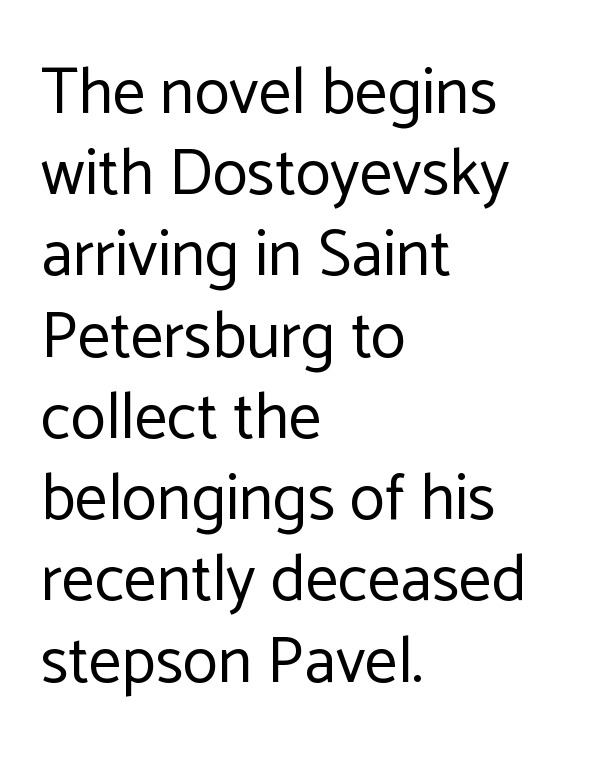
Q: Is the text bold? A: No.
Q: Is the text italic (slanted)? A: No, it is upright.
Q: Is the typeface a serif or a sans-serif typeface? A: Sans-serif.
Q: Is the text underlined? A: No.
Q: How is the paragraph aligned? A: Left-aligned.
Q: Is the spacing between letters normal or unusually wide? A: Normal.
Q: Is the spacing between lines tight, normal or loose? A: Normal.
Q: Width (condensed, normal, or wide)? A: Normal.
Q: Stroke contrast? A: Low.
Q: x-height? A: Medium.
Q: Monospaced? A: No.
